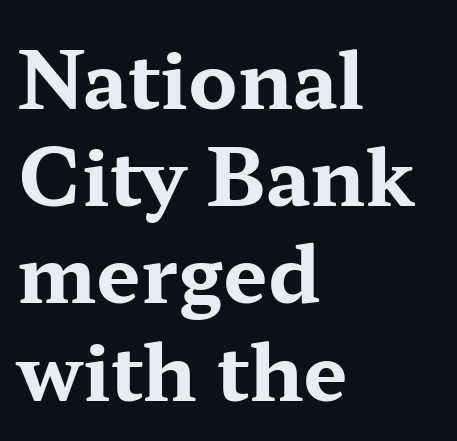
Students, this is bold: see how much ink each stroke carries. Observe the ordinary spacing: letters are neighbours, not strangers. Reading down the block, your eye returns to a fixed left position each line. A typesetter would mark this as roman, not italic. Spacing verdict: proportional, widths tailored to each character.
